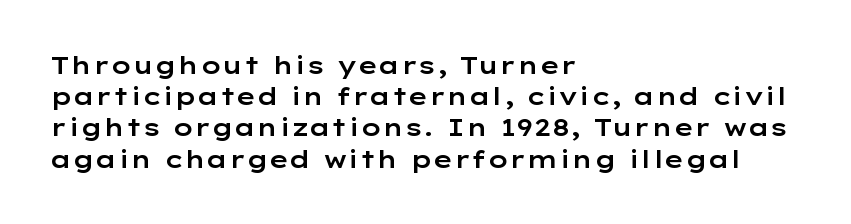
Q: Is the text italic (slanted)? A: No, it is upright.
Q: Is the text underlined? A: No.
Q: How is the paragraph aligned? A: Left-aligned.
Q: Is the spacing between letters normal or unusually wide? A: Normal.
Q: Is the spacing between lines tight, normal or loose? A: Normal.
